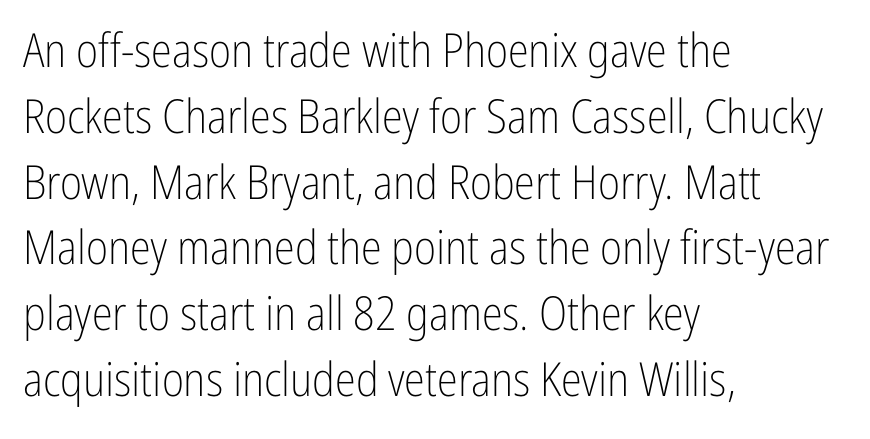
{"serif": "no", "italic": "no", "bold": "no", "weight": "light", "width": "condensed", "stroke_contrast": "low", "x_height": "medium", "monospaced": "no", "underline": "no", "align": "left", "line_spacing": "normal", "line_spacing_ratio": 1.4, "letter_spacing": "normal", "letter_spacing_em": 0.0, "glyph_px": 47}
